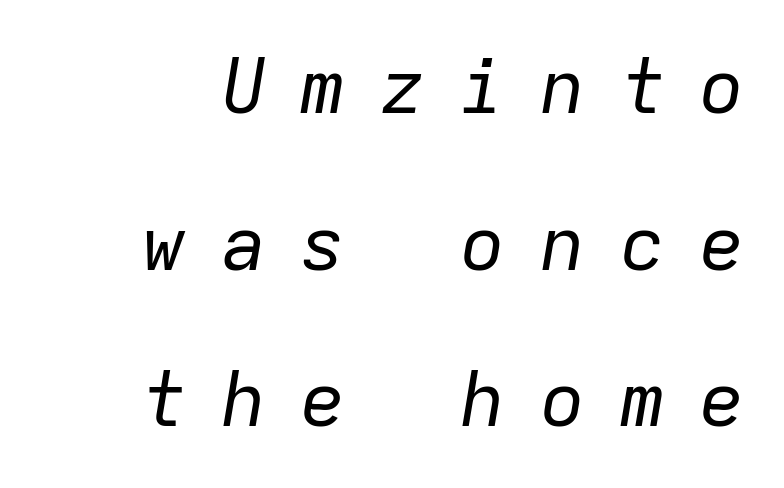
{"italic": "yes", "lean": "right", "slant_degrees": 9, "bold": "no", "weight": "regular", "width": "normal", "stroke_contrast": "low", "x_height": "medium", "monospaced": "yes", "underline": "no", "line_spacing": "loose", "line_spacing_ratio": 2.06, "letter_spacing": "wide", "letter_spacing_em": 0.45, "glyph_px": 76}
